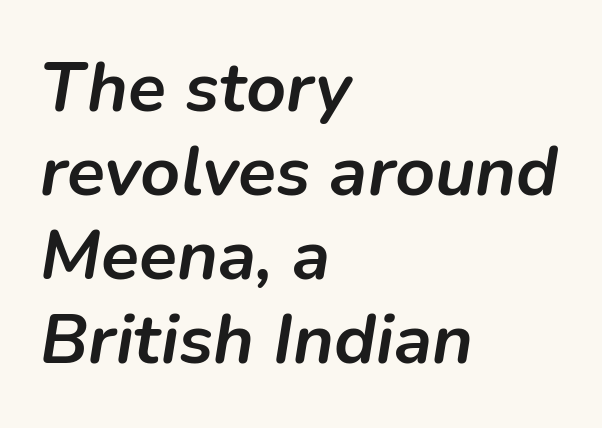
{"italic": "yes", "lean": "right", "slant_degrees": 9, "bold": "yes", "weight": "semibold", "width": "normal", "stroke_contrast": "low", "x_height": "medium", "monospaced": "no", "underline": "no", "align": "left", "line_spacing_ratio": 1.2, "letter_spacing": "normal", "letter_spacing_em": 0.0, "glyph_px": 70}
